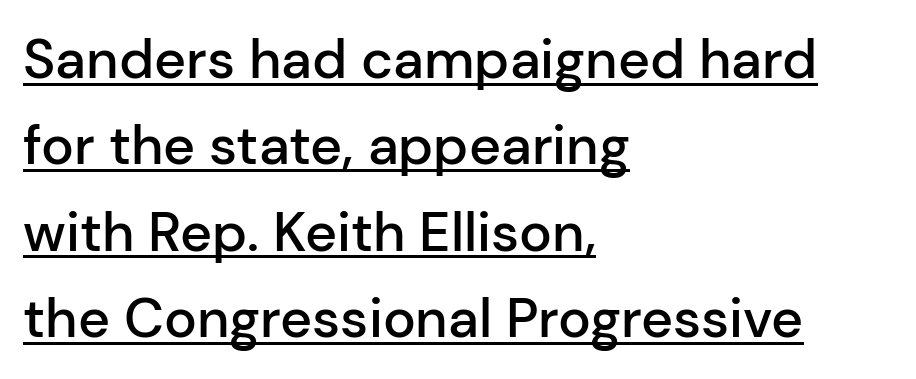
The image shows 55 px semibold sans-serif type, upright; set left-aligned, normal line spacing (1.57x), normal letter spacing, underlined; low stroke contrast and a medium x-height.
